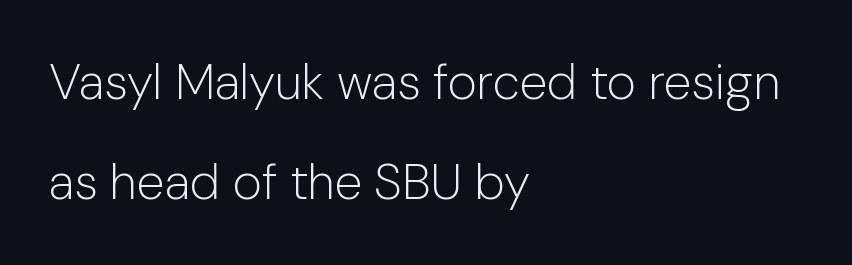
The image shows 50 px light sans-serif type, upright; set left-aligned, loose line spacing (2.01x), normal letter spacing, not underlined; low stroke contrast and a medium x-height.
